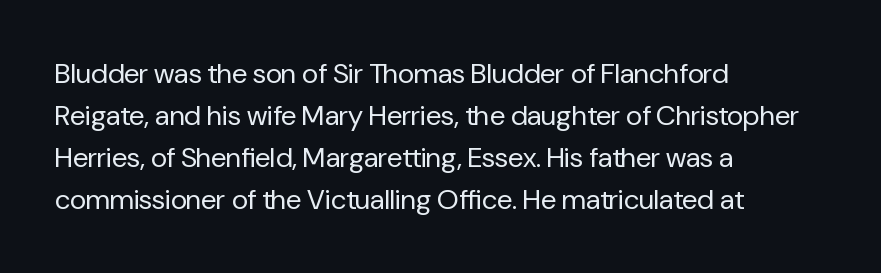
The horizontal fit of the characters is conventional and even. Unlike a traditional serif, this face leaves its strokes unadorned. You could not count columns in this text — the font is proportionally spaced. Italic? Not at all — the glyphs are vertical. The face looks like a standard text weight, possibly lighter.
